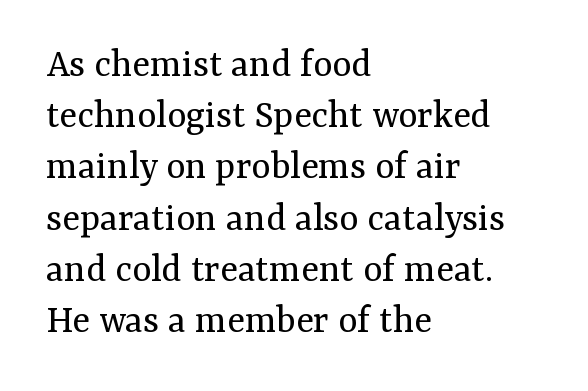
Underlining? Definitely not there. Heaviness? Minimal to ordinary, like unemphasized prose. These lines keep a tight, regular rhythm from letter to letter. The passage shown is typeset with a serif family.
